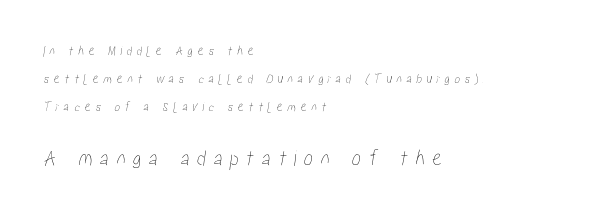
{"underline": "no", "align": "left", "line_spacing": "loose", "line_spacing_ratio": 2.01, "letter_spacing": "wide", "letter_spacing_em": 0.32, "larger_block": "second", "size_ratio": 1.64, "glyph_px": 23}
